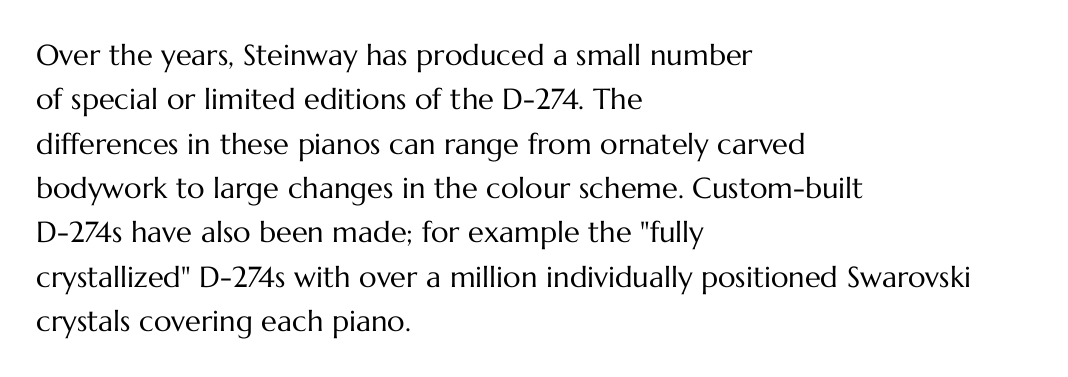
The image shows 29 px regular-weight type, upright; set left-aligned, normal line spacing (1.53x), normal letter spacing, not underlined; medium stroke contrast and a medium x-height.
